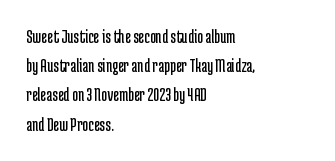
Q: Is the text bold? A: No.
Q: Is the text italic (slanted)? A: No, it is upright.
Q: Is the text underlined? A: No.
Q: How is the paragraph aligned? A: Left-aligned.
Q: Is the spacing between letters normal or unusually wide? A: Normal.
Q: Is the spacing between lines tight, normal or loose? A: Normal.
